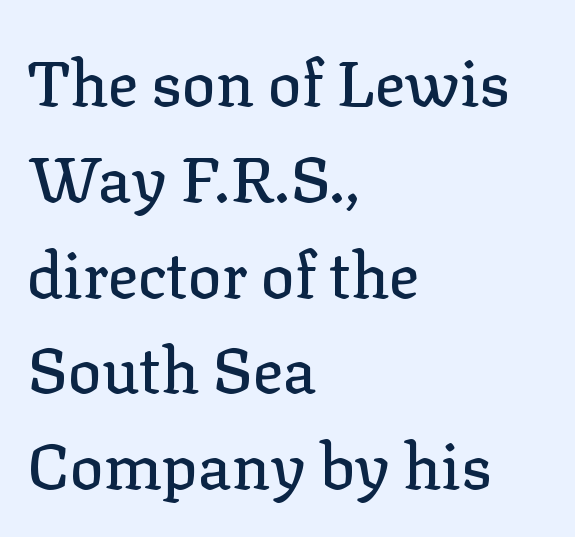
{"serif": "yes", "italic": "no", "width": "normal", "stroke_contrast": "low", "x_height": "medium", "monospaced": "no", "underline": "no", "align": "left", "line_spacing": "normal", "line_spacing_ratio": 1.52, "letter_spacing": "normal", "letter_spacing_em": 0.0, "glyph_px": 63}
